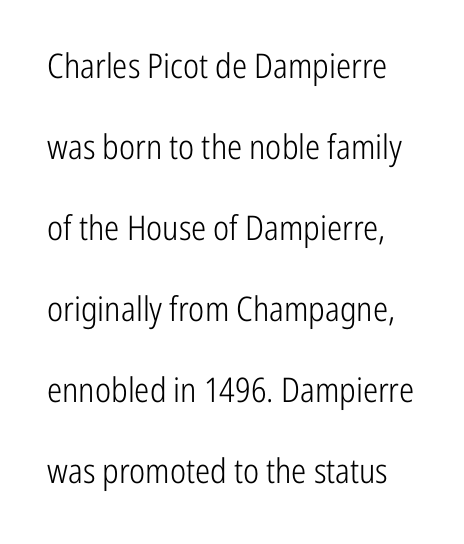
{"serif": "no", "italic": "no", "bold": "no", "weight": "light", "width": "condensed", "stroke_contrast": "low", "x_height": "medium", "monospaced": "no", "underline": "no", "line_spacing": "loose", "line_spacing_ratio": 2.38, "letter_spacing": "normal", "letter_spacing_em": 0.0, "glyph_px": 34}
